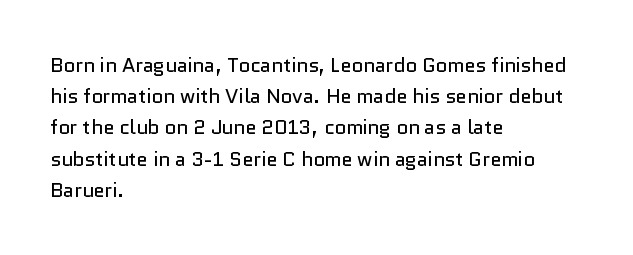
The image shows 20 px text type, upright; set left-aligned, normal line spacing (1.56x), normal letter spacing, not underlined.
